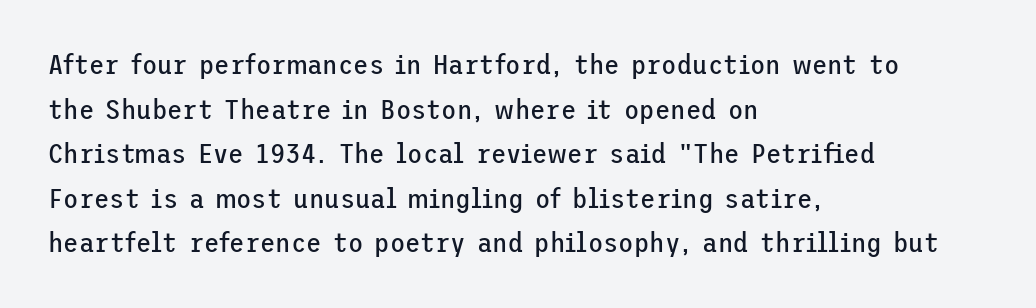
Does the type have serifs? No, each stem ends abruptly. Short and long lines alike share a common starting point at left. The rows are spaced the way most documents space them. Upright lettering throughout. Type without underlining.
